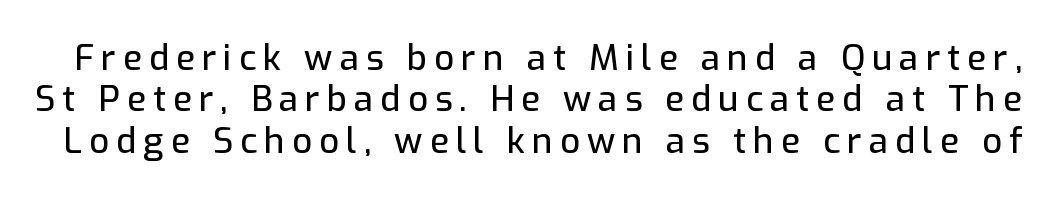
{"serif": "no", "italic": "no", "width": "normal", "stroke_contrast": "low", "x_height": "medium", "monospaced": "no", "underline": "no", "line_spacing_ratio": 1.18, "letter_spacing": "wide", "letter_spacing_em": 0.2, "glyph_px": 35}
